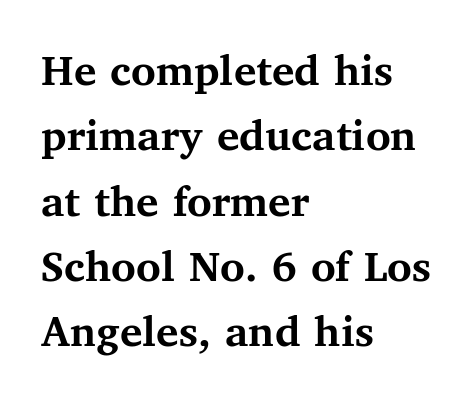
{"serif": "yes", "italic": "no", "bold": "yes", "weight": "semibold", "width": "normal", "stroke_contrast": "medium", "x_height": "medium", "monospaced": "no", "underline": "no", "align": "left", "line_spacing": "normal", "line_spacing_ratio": 1.39, "letter_spacing": "normal", "letter_spacing_em": 0.0, "glyph_px": 47}
